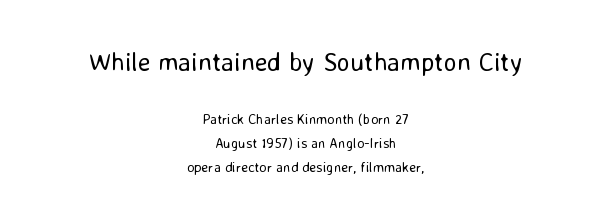
The image shows 26 px text type, upright; set centered, line spacing 1.71x, normal letter spacing, not underlined; the first (top) block is 1.86x larger.
